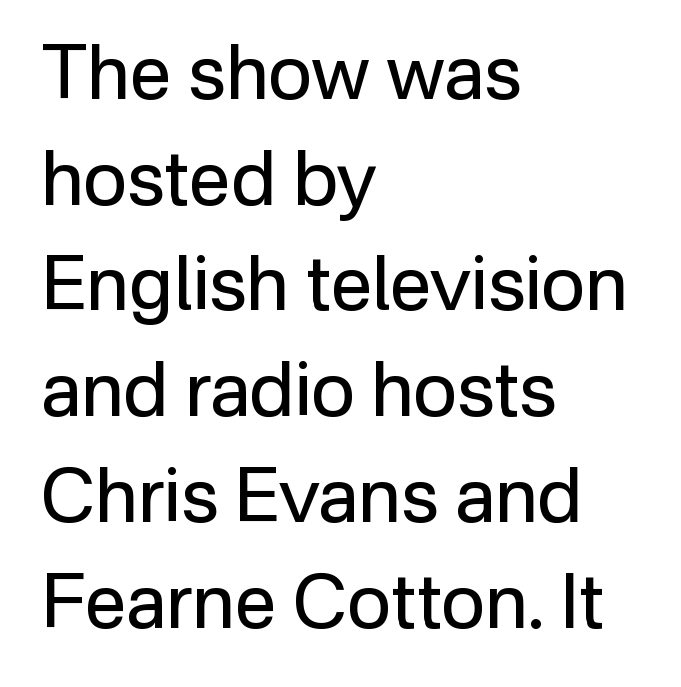
The image shows 75 px regular-weight sans-serif type, upright; set left-aligned, normal line spacing (1.41x), normal letter spacing, not underlined; low stroke contrast and a medium x-height.
